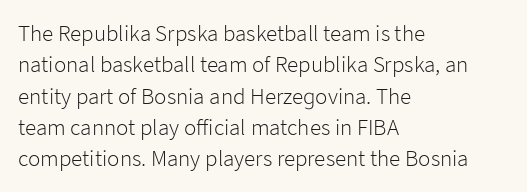
Q: Is the text bold? A: No.
Q: Is the text italic (slanted)? A: No, it is upright.
Q: Is the text underlined? A: No.
Q: How is the paragraph aligned? A: Left-aligned.
Q: Is the spacing between letters normal or unusually wide? A: Normal.
Q: Is the spacing between lines tight, normal or loose? A: Normal.
